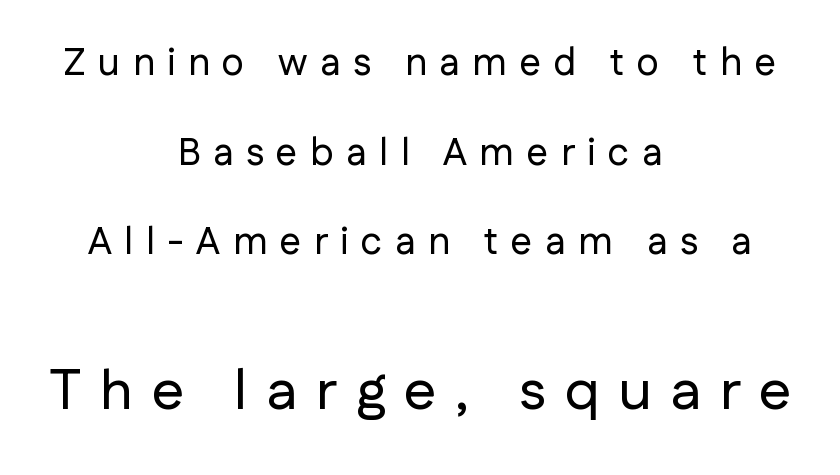
You can tell from the bare stems that sans-serif type was used. The face used here is proportionally spaced, like ordinary book or web type. You get the small type first, then a jump to larger type. Loosely led — the rows are spread out. When letters stand straight like this, we call the style roman or upright.
